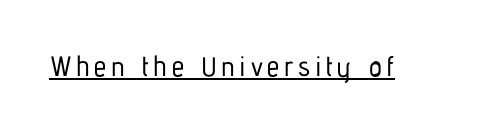
Q: Is the text italic (slanted)? A: No, it is upright.
Q: Is the typeface a serif or a sans-serif typeface? A: Sans-serif.
Q: Is the text underlined? A: Yes.
Q: Width (condensed, normal, or wide)? A: Condensed.
Q: Stroke contrast? A: Low.
Q: x-height? A: Medium.
Q: Monospaced? A: No.
